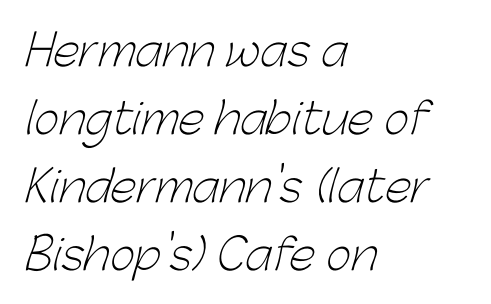
The image shows 43 px light sans-serif type; set left-aligned, normal line spacing (1.58x), normal letter spacing, not underlined; low stroke contrast and a medium x-height.
